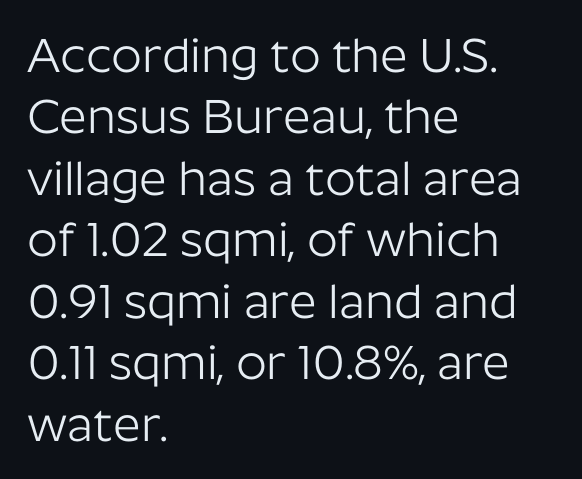
The image shows 48 px light sans-serif type, upright; set left-aligned, normal line spacing (1.28x), normal letter spacing, not underlined; low stroke contrast and a medium x-height.
